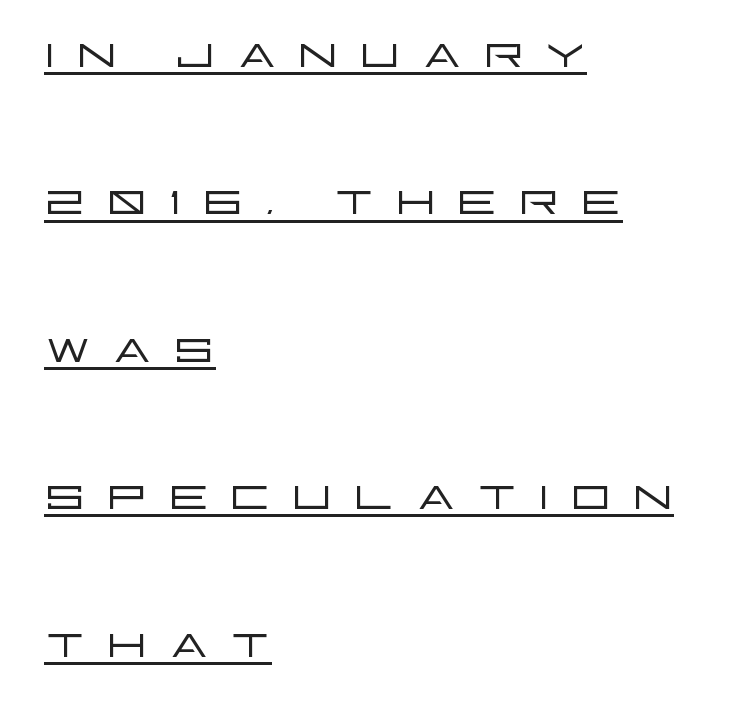
The image shows 63 px light, wide sans-serif type, upright; set left-aligned, loose line spacing (2.34x), unusually wide letter spacing (+0.31 em), underlined; low stroke contrast and a large x-height.
